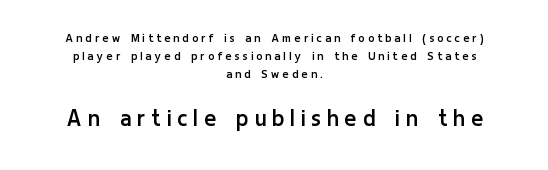
No chunkiness to these letters — they're not bold. The later block is typeset at a bigger size than the earlier block. This rendering widens character spacing well past its baseline value. Style check: upright.
